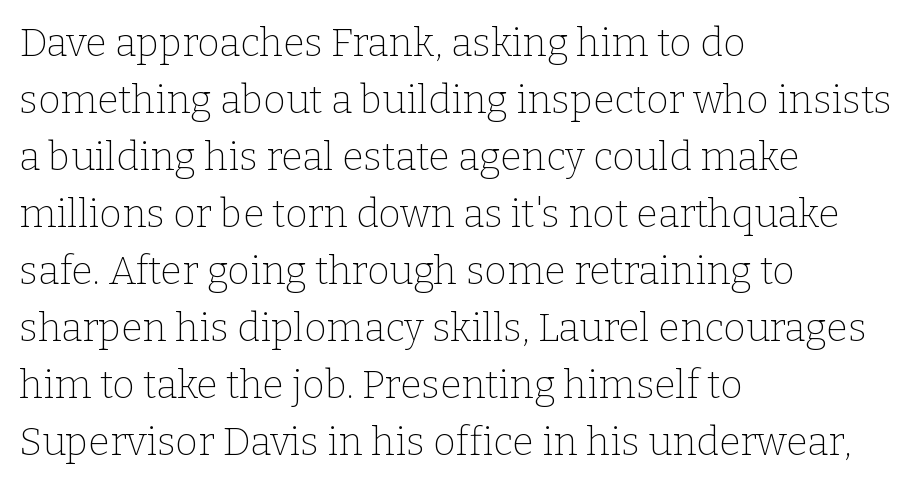
Q: Is the text bold? A: No.
Q: Is the text italic (slanted)? A: No, it is upright.
Q: Is the typeface a serif or a sans-serif typeface? A: Serif.
Q: Is the text underlined? A: No.
Q: How is the paragraph aligned? A: Left-aligned.
Q: Is the spacing between letters normal or unusually wide? A: Normal.
Q: Is the spacing between lines tight, normal or loose? A: Normal.
Q: Width (condensed, normal, or wide)? A: Normal.
Q: Stroke contrast? A: Low.
Q: x-height? A: Medium.
Q: Monospaced? A: No.
